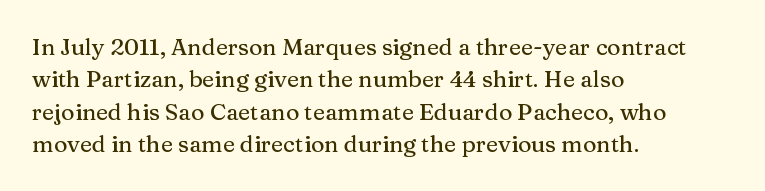
{"italic": "no", "underline": "no", "align": "left", "line_spacing": "normal", "line_spacing_ratio": 1.41, "letter_spacing": "normal", "letter_spacing_em": 0.0, "glyph_px": 23}
